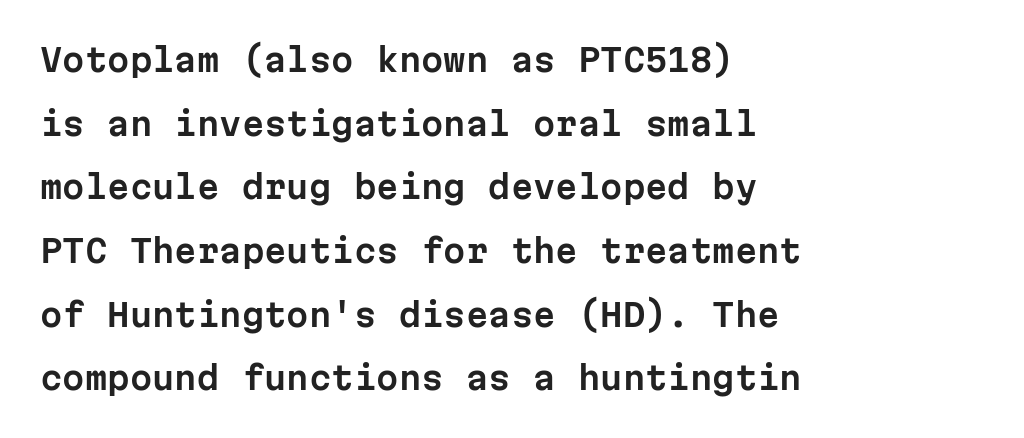
Serif or sans? Sans — the stroke terminals are bare. This sample uses plain, unmodified letter spacing. Reading down the column, the eye jumps a long way to each next line. Type without underlining.
